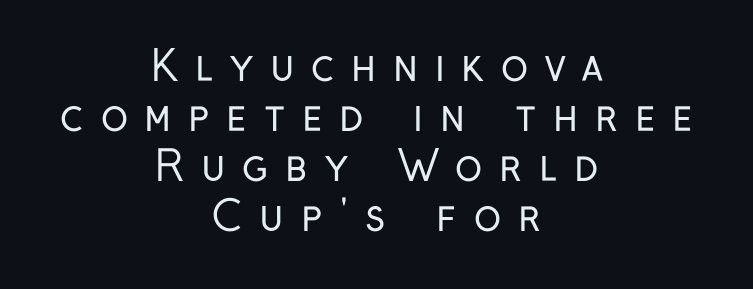
{"serif": "no", "italic": "no", "bold": "no", "weight": "regular", "width": "condensed", "stroke_contrast": "low", "x_height": "medium", "monospaced": "no", "underline": "no", "align": "center", "line_spacing_ratio": 1.22, "letter_spacing": "wide", "letter_spacing_em": 0.41, "glyph_px": 41}
